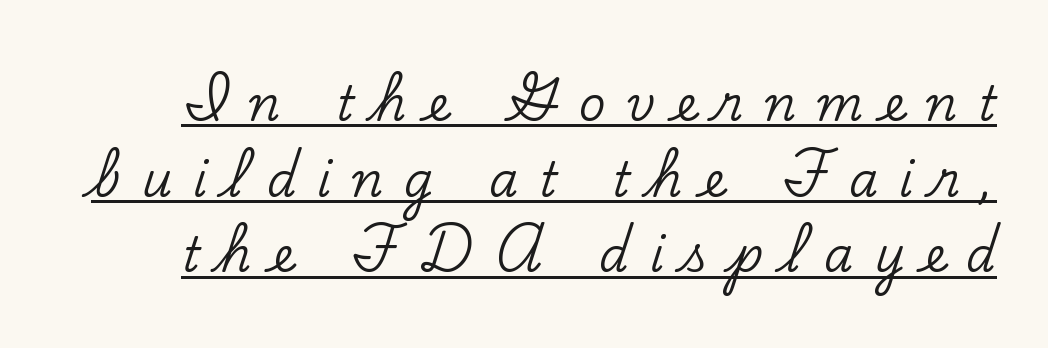
Q: Is the text italic (slanted)? A: Yes.
Q: Is the typeface a serif or a sans-serif typeface? A: Serif.
Q: Is the text underlined? A: Yes.
Q: Is the spacing between letters normal or unusually wide? A: Unusually wide.
Q: Is the spacing between lines tight, normal or loose? A: Normal.
Q: Width (condensed, normal, or wide)? A: Normal.
Q: Stroke contrast? A: Low.
Q: x-height? A: Small.
Q: Monospaced? A: No.
